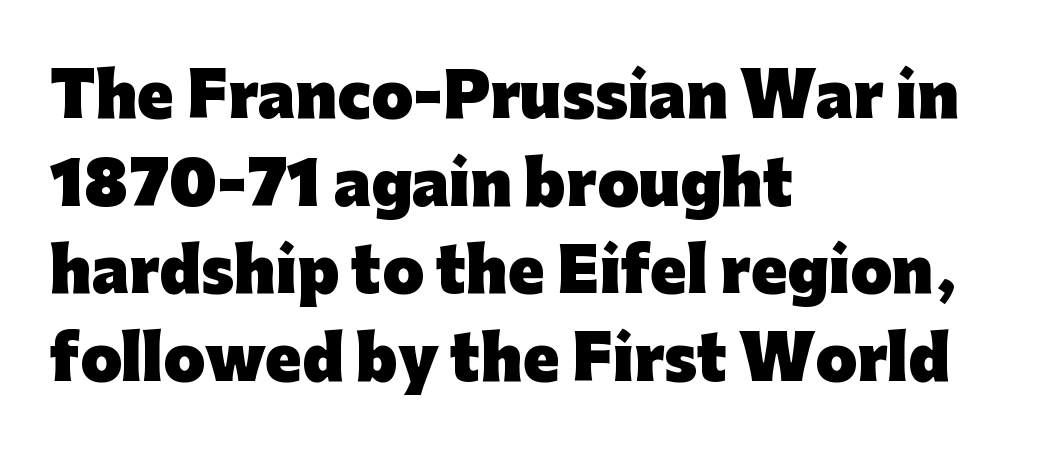
Q: Is the text bold? A: Yes.
Q: Is the text italic (slanted)? A: No, it is upright.
Q: Is the typeface a serif or a sans-serif typeface? A: Sans-serif.
Q: Is the text underlined? A: No.
Q: How is the paragraph aligned? A: Left-aligned.
Q: Is the spacing between letters normal or unusually wide? A: Normal.
Q: Is the spacing between lines tight, normal or loose? A: Normal.
Q: Width (condensed, normal, or wide)? A: Normal.
Q: Stroke contrast? A: Low.
Q: x-height? A: Medium.
Q: Monospaced? A: No.
